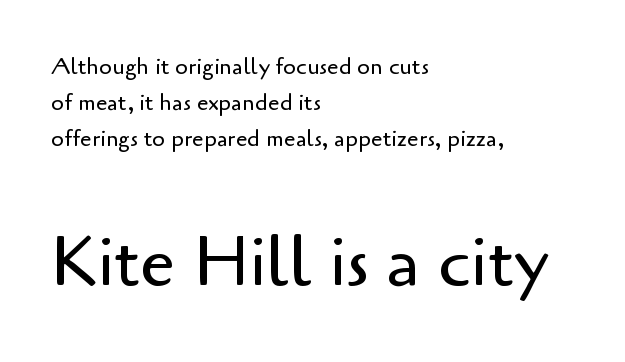
Here the second block reads like a headline and the first like body copy. The face used here is rendered with its standard letterfit. This is not heavy type; no bold has been used. The typeface chosen for these lines omits serifs. Typeset ragged right — the left edge is the straight one. Any mark beneath the type? The region is blank.
